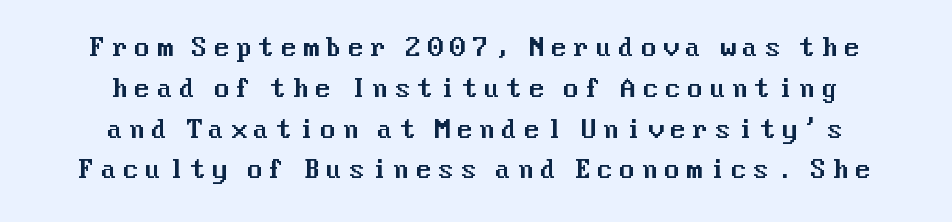
{"italic": "no", "underline": "no", "align": "center", "line_spacing": "normal", "line_spacing_ratio": 1.7, "letter_spacing": "wide", "letter_spacing_em": 0.24, "glyph_px": 24}
